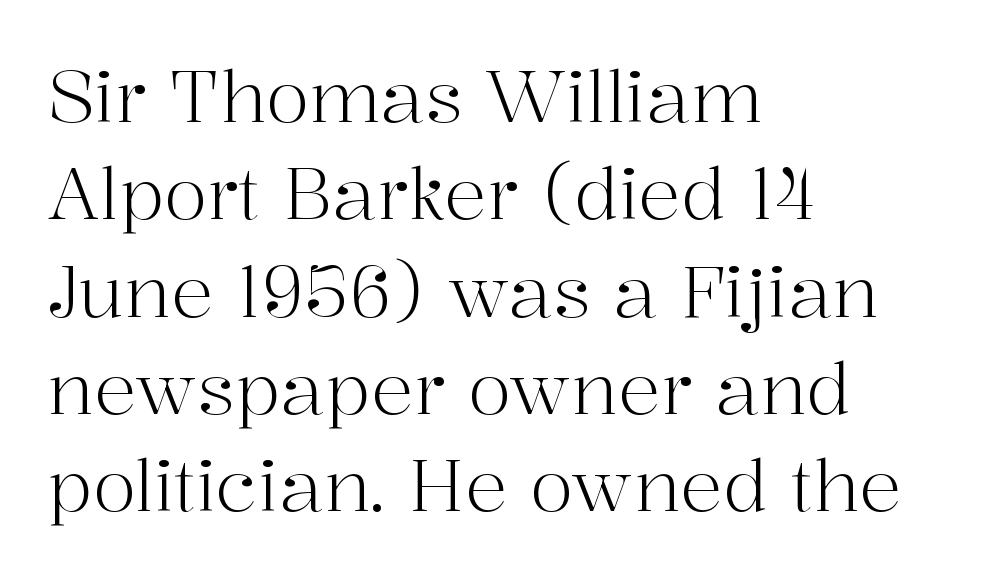
Heft: none added — not bold. Anything drawn beneath the words? Only blank space. Summary of vertical rhythm: regular, with standard interline spacing. Here the glyphs are tracked normally, forming tight word shapes.
